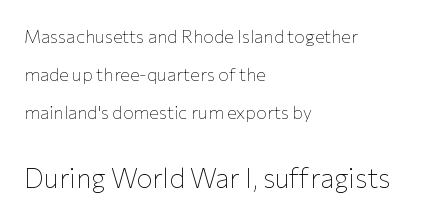
Q: Is the text bold? A: No.
Q: Is the text italic (slanted)? A: No, it is upright.
Q: Is the text underlined? A: No.
Q: How is the paragraph aligned? A: Left-aligned.
Q: Is the spacing between letters normal or unusually wide? A: Normal.
Q: Is the spacing between lines tight, normal or loose? A: Loose.
Q: Which block of text is set in a larger size, the first (top) or the second (bottom)? A: The second (bottom) one.
